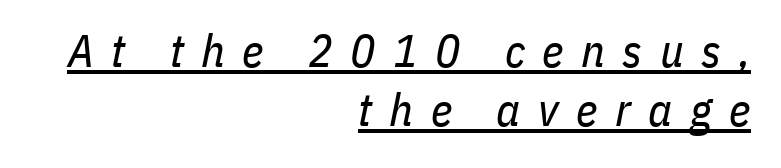
The image shows 46 px regular-weight, condensed type, italic (leaning right); set right-aligned, normal line spacing (1.28x), unusually wide letter spacing (+0.38 em), underlined; low stroke contrast and a medium x-height.
